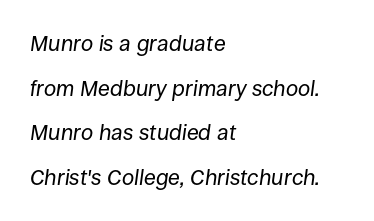
Letters have the restrained weight of plain body copy at most. Spacing between characters is what you'd get straight out of the box. Vertical spacing — loose. Compared with a centered layout, this one pins lines to the left instead. Compared with ordinary roman type, these characters are visibly tilted.
